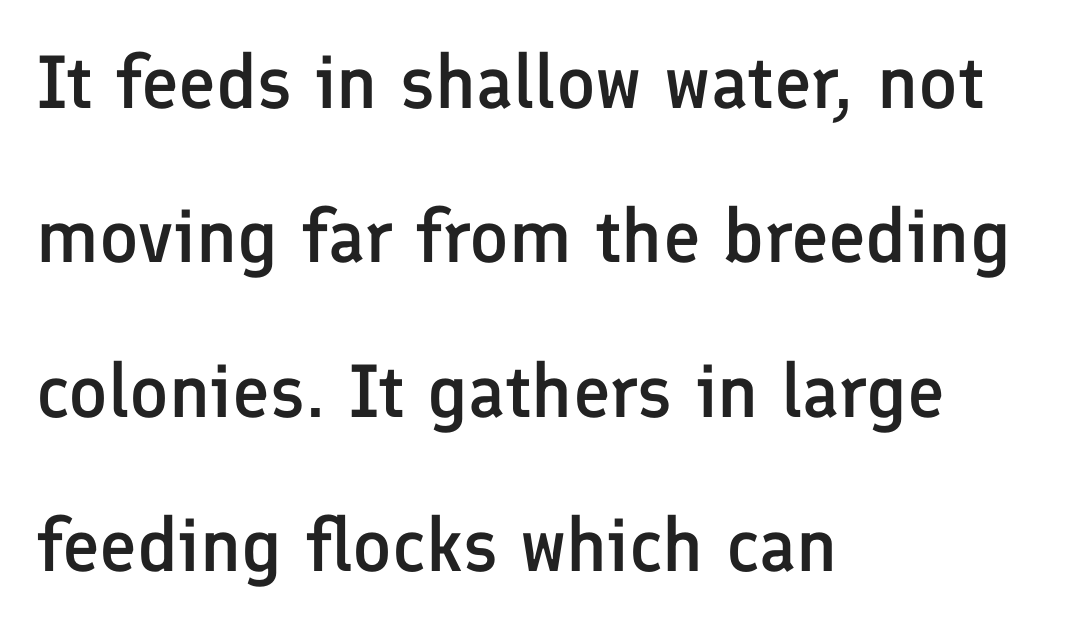
Q: Is the text bold? A: Semi-bold.
Q: Is the text italic (slanted)? A: No, it is upright.
Q: Is the typeface a serif or a sans-serif typeface? A: Sans-serif.
Q: Is the text underlined? A: No.
Q: How is the paragraph aligned? A: Left-aligned.
Q: Is the spacing between letters normal or unusually wide? A: Normal.
Q: Is the spacing between lines tight, normal or loose? A: Loose.
Q: Width (condensed, normal, or wide)? A: Normal.
Q: Stroke contrast? A: Low.
Q: x-height? A: Medium.
Q: Monospaced? A: No.
